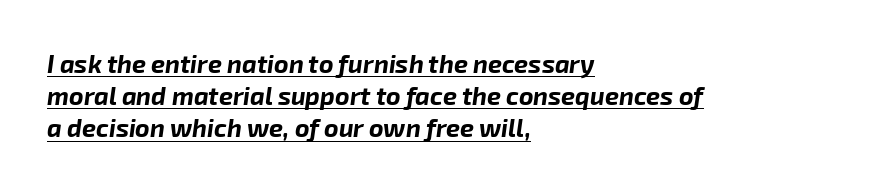
Q: Is the text bold? A: Yes.
Q: Is the text italic (slanted)? A: Yes, it leans right by about 8 degrees.
Q: Is the text underlined? A: Yes.
Q: How is the paragraph aligned? A: Left-aligned.
Q: Is the spacing between letters normal or unusually wide? A: Normal.
Q: Is the spacing between lines tight, normal or loose? A: Normal.
